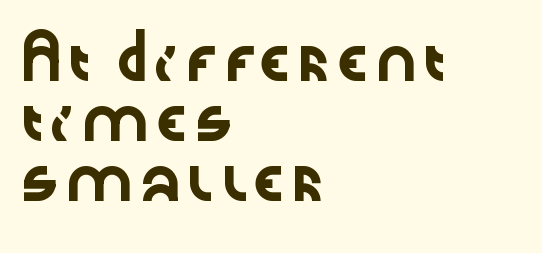
{"serif": "no", "italic": "no", "width": "wide", "stroke_contrast": "low", "x_height": "medium", "monospaced": "no", "underline": "no", "align": "left", "line_spacing": "normal", "line_spacing_ratio": 1.46, "letter_spacing": "normal", "letter_spacing_em": 0.0, "glyph_px": 41}
